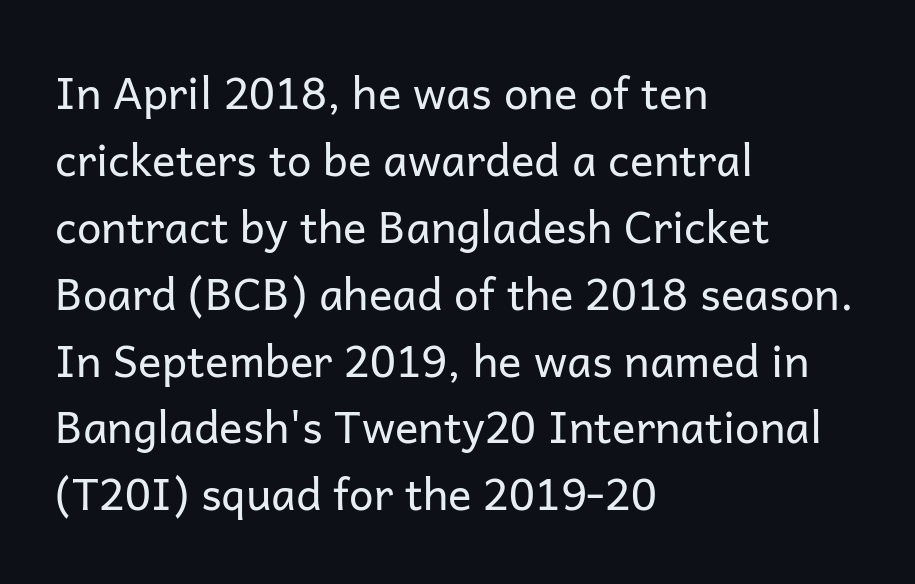
The image shows 44 px regular-weight sans-serif type, upright; set left-aligned, normal line spacing (1.52x), normal letter spacing, not underlined; low stroke contrast and a medium x-height.
